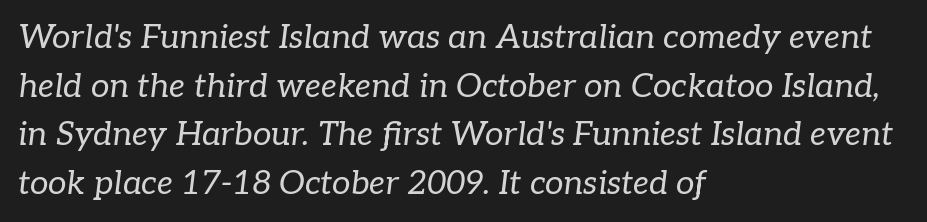
The face looks like a standard text weight, possibly lighter. The string is rendered with underlining switched off. The letters carry serifs — small finishing strokes at the ends of their stems. Style check: oblique. Each letter keeps its own natural width here, so spacing adapts to shape. Visually the block forms a straight wall on the left and a jagged coastline on the right.
